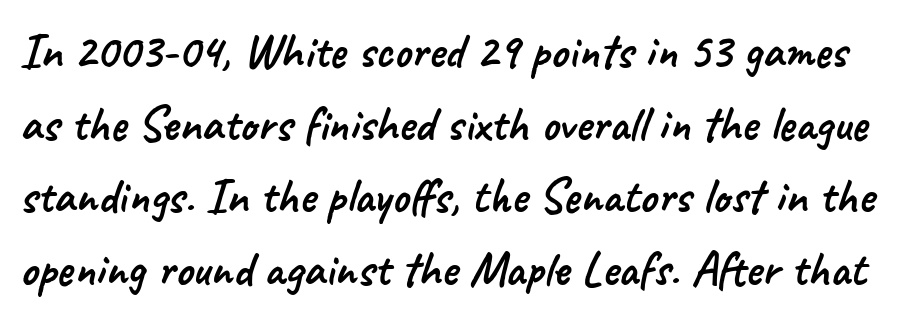
Q: Is the typeface a serif or a sans-serif typeface? A: Sans-serif.
Q: Is the text underlined? A: No.
Q: Is the spacing between letters normal or unusually wide? A: Normal.
Q: Is the spacing between lines tight, normal or loose? A: Normal.
Q: Width (condensed, normal, or wide)? A: Normal.
Q: Stroke contrast? A: Low.
Q: x-height? A: Small.
Q: Monospaced? A: No.
